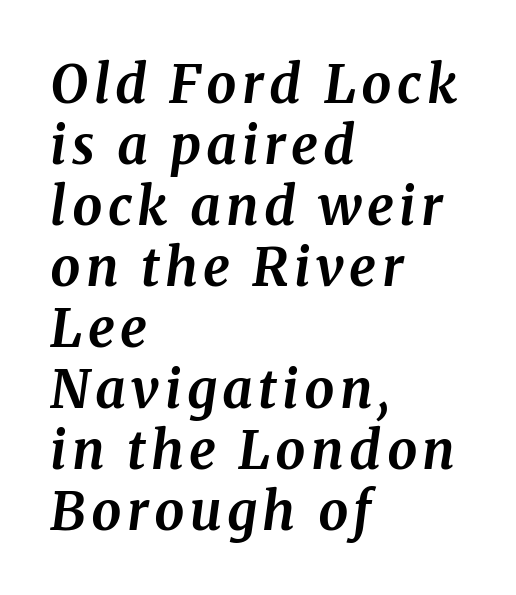
Typesetter's note: full bold, strokes at maximum text heaviness. The letters are slanted; this is an italic face. Each letter keeps its own natural width here, so spacing adapts to shape. In terms of leading, this rendering errs on the cramped side. Does the copy run flush right? No — it runs flush left. The area under the type is left untouched.
